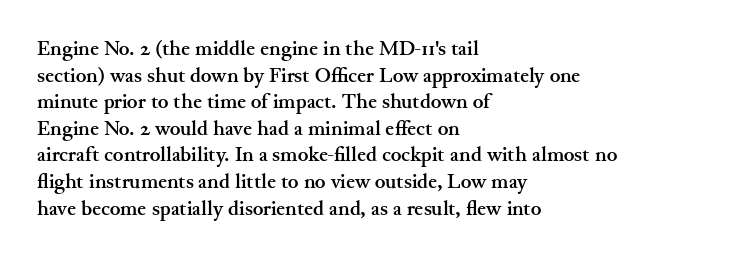
Q: Is the text bold? A: Yes.
Q: Is the text italic (slanted)? A: No, it is upright.
Q: Is the text underlined? A: No.
Q: How is the paragraph aligned? A: Left-aligned.
Q: Is the spacing between letters normal or unusually wide? A: Normal.
Q: Is the spacing between lines tight, normal or loose? A: Normal.
